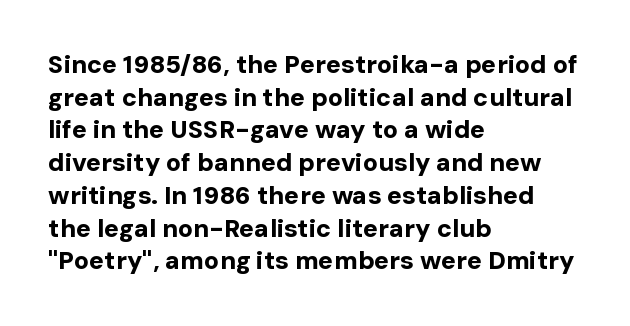
{"italic": "no", "bold": "yes", "underline": "no", "align": "left", "line_spacing": "normal", "line_spacing_ratio": 1.31, "letter_spacing": "normal", "letter_spacing_em": 0.0, "glyph_px": 25}
